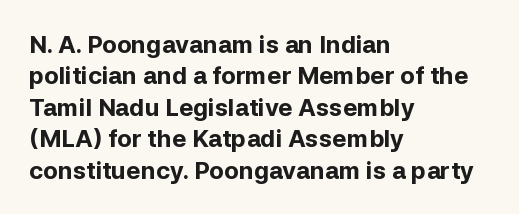
Q: Is the text bold? A: Yes.
Q: Is the text italic (slanted)? A: No, it is upright.
Q: Is the text underlined? A: No.
Q: How is the paragraph aligned? A: Left-aligned.
Q: Is the spacing between letters normal or unusually wide? A: Normal.
Q: Is the spacing between lines tight, normal or loose? A: Normal.
